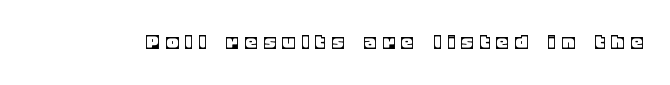
{"italic": "no", "underline": "no", "letter_spacing": "wide", "letter_spacing_em": 0.32, "glyph_px": 23}
